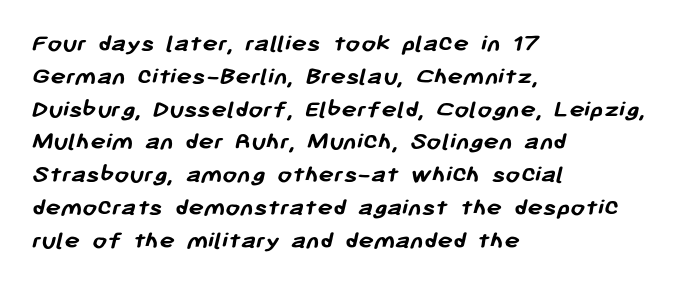
Q: Is the text bold? A: Yes.
Q: Is the text underlined? A: No.
Q: How is the paragraph aligned? A: Left-aligned.
Q: Is the spacing between letters normal or unusually wide? A: Normal.
Q: Is the spacing between lines tight, normal or loose? A: Normal.
